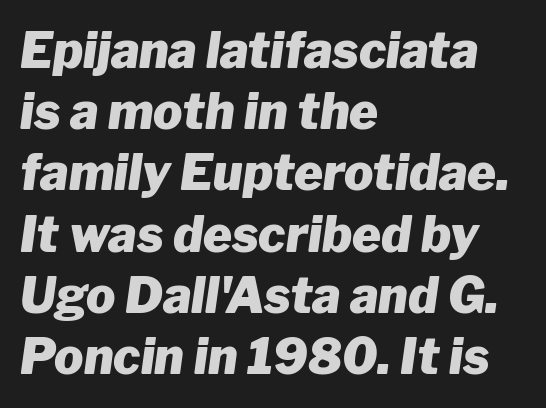
Q: Is the text bold? A: Yes.
Q: Is the text italic (slanted)? A: Yes, it leans right by about 8 degrees.
Q: Is the text underlined? A: No.
Q: How is the paragraph aligned? A: Left-aligned.
Q: Is the spacing between letters normal or unusually wide? A: Normal.
Q: Is the spacing between lines tight, normal or loose? A: Normal.
Q: Width (condensed, normal, or wide)? A: Normal.
Q: Stroke contrast? A: Low.
Q: x-height? A: Medium.
Q: Monospaced? A: No.
